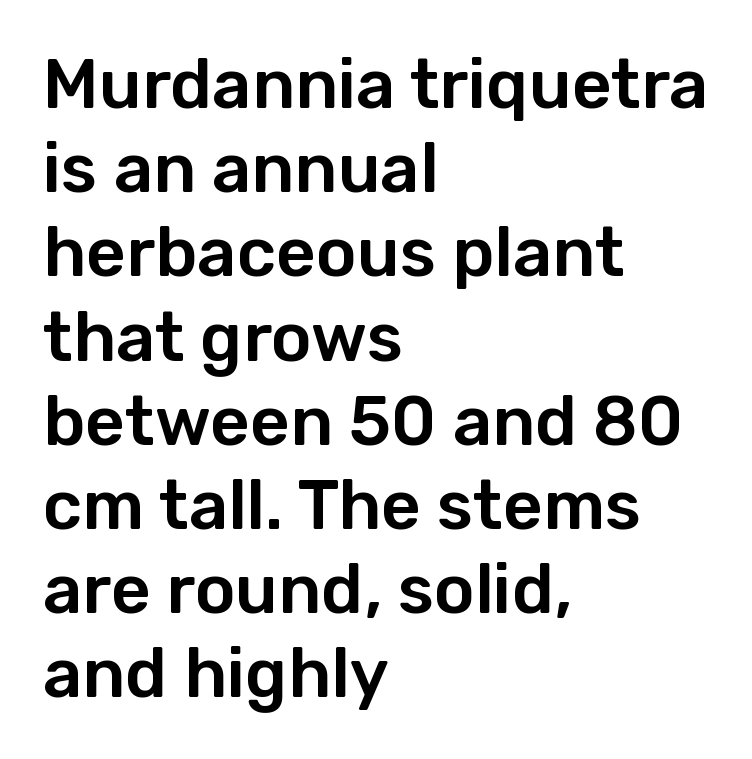
The image shows 69 px sans-serif type, upright; set left-aligned, line spacing 1.22x, normal letter spacing, not underlined; low stroke contrast and a medium x-height.
